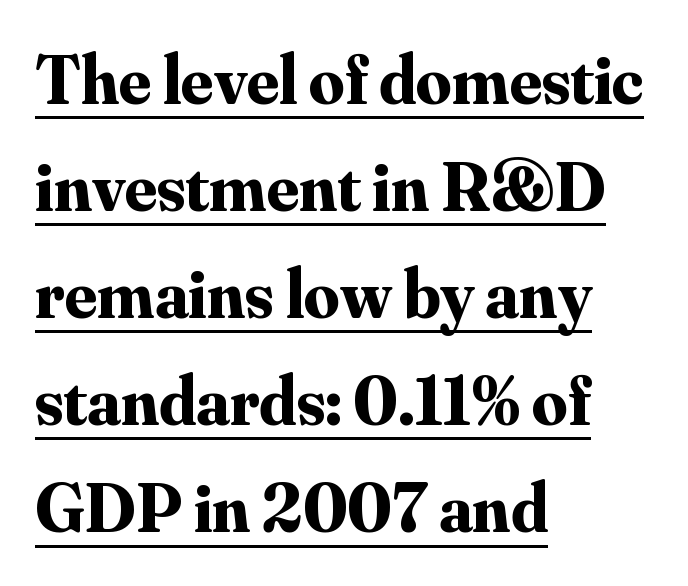
Each line of the rendering has a horizontal stroke beneath the glyphs. Quick note: not italic, upright. Note the varied advance widths — an 'i' is clearly narrower than an 'm'. The type is set solid horizontally, with unmodified tracking.
